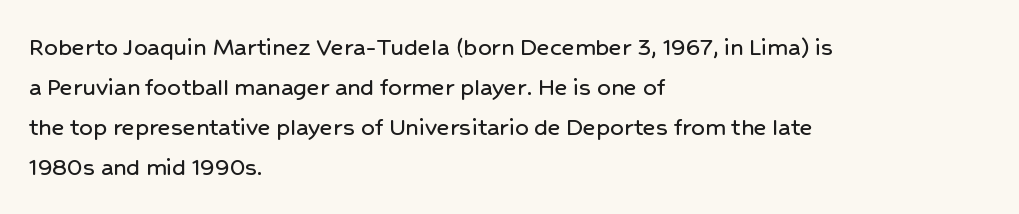
{"italic": "no", "underline": "no", "align": "left", "line_spacing": "normal", "line_spacing_ratio": 1.48, "letter_spacing": "normal", "letter_spacing_em": 0.0, "glyph_px": 27}
